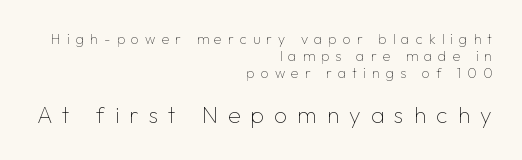
Q: Is the text bold? A: No.
Q: Is the text italic (slanted)? A: No, it is upright.
Q: Is the text underlined? A: No.
Q: How is the paragraph aligned? A: Right-aligned.
Q: Is the spacing between letters normal or unusually wide? A: Unusually wide.
Q: Which block of text is set in a larger size, the first (top) or the second (bottom)? A: The second (bottom) one.
